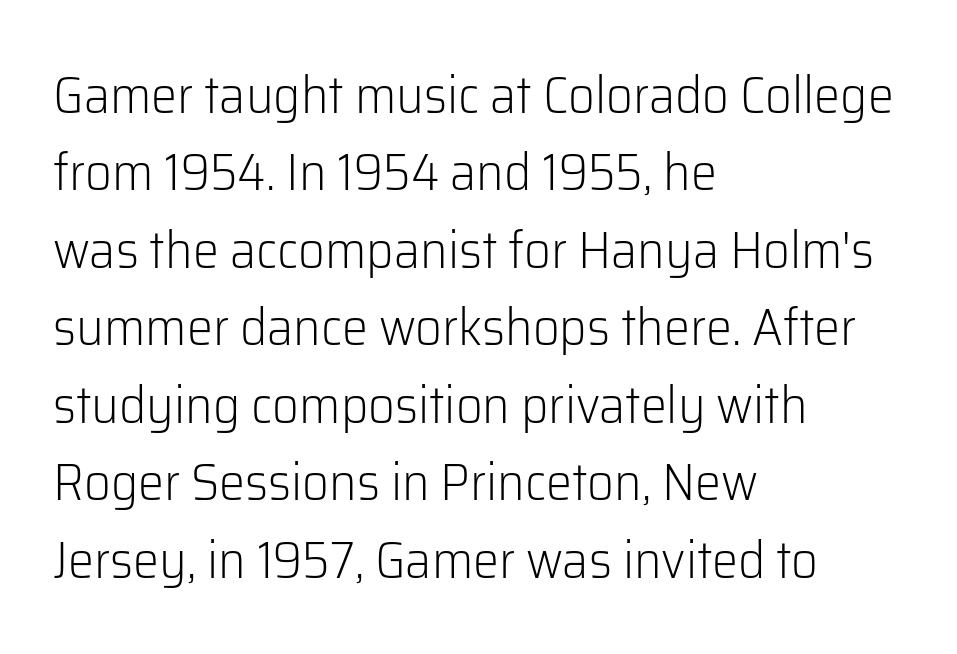
Q: Is the text bold? A: No.
Q: Is the text italic (slanted)? A: No, it is upright.
Q: Is the typeface a serif or a sans-serif typeface? A: Sans-serif.
Q: Is the text underlined? A: No.
Q: How is the paragraph aligned? A: Left-aligned.
Q: Is the spacing between letters normal or unusually wide? A: Normal.
Q: Is the spacing between lines tight, normal or loose? A: Normal.
Q: Width (condensed, normal, or wide)? A: Normal.
Q: Stroke contrast? A: Low.
Q: x-height? A: Medium.
Q: Monospaced? A: No.
